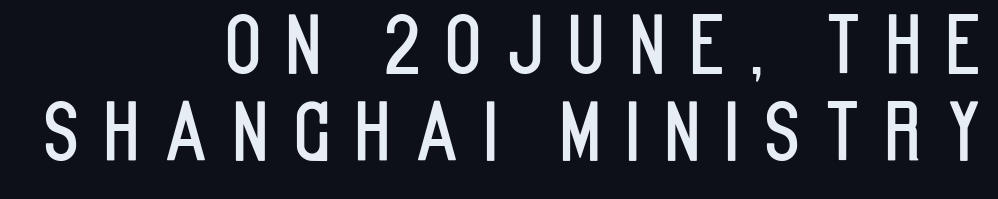
{"serif": "no", "italic": "no", "width": "condensed", "stroke_contrast": "low", "x_height": "large", "monospaced": "no", "underline": "no", "align": "right", "line_spacing": "tight", "line_spacing_ratio": 1.12, "letter_spacing": "wide", "letter_spacing_em": 0.3, "glyph_px": 78}
